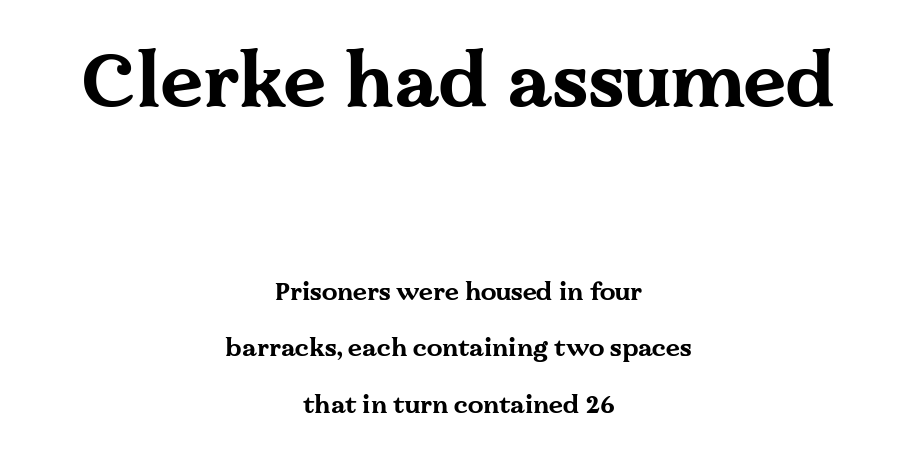
{"serif": "yes", "italic": "no", "bold": "yes", "weight": "bold", "width": "wide", "stroke_contrast": "medium", "x_height": "medium", "monospaced": "no", "underline": "no", "align": "center", "line_spacing": "loose", "line_spacing_ratio": 2.26, "letter_spacing": "normal", "letter_spacing_em": 0.0, "larger_block": "first", "size_ratio": 3.04, "glyph_px": 76}
